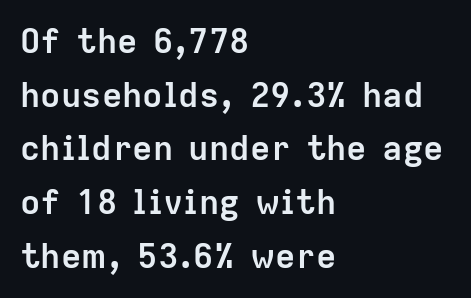
Q: Is the text bold? A: Yes.
Q: Is the text italic (slanted)? A: No, it is upright.
Q: Is the typeface a serif or a sans-serif typeface? A: Sans-serif.
Q: Is the text underlined? A: No.
Q: How is the paragraph aligned? A: Left-aligned.
Q: Is the spacing between letters normal or unusually wide? A: Normal.
Q: Is the spacing between lines tight, normal or loose? A: Normal.
Q: Width (condensed, normal, or wide)? A: Normal.
Q: Stroke contrast? A: Low.
Q: x-height? A: Medium.
Q: Monospaced? A: No.
